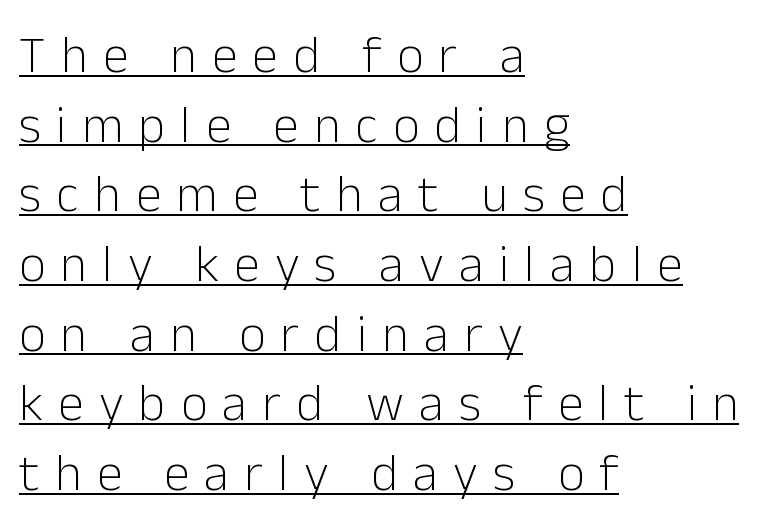
Q: Is the text bold? A: No.
Q: Is the text italic (slanted)? A: No, it is upright.
Q: Is the typeface a serif or a sans-serif typeface? A: Sans-serif.
Q: Is the text underlined? A: Yes.
Q: How is the paragraph aligned? A: Left-aligned.
Q: Is the spacing between letters normal or unusually wide? A: Unusually wide.
Q: Is the spacing between lines tight, normal or loose? A: Normal.
Q: Width (condensed, normal, or wide)? A: Normal.
Q: Stroke contrast? A: Low.
Q: x-height? A: Medium.
Q: Monospaced? A: No.
